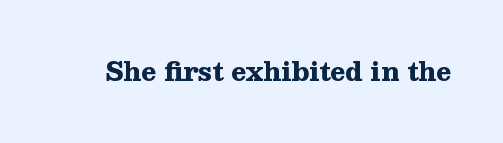
The image shows 25 px bold type, upright; set normal letter spacing, not underlined.
